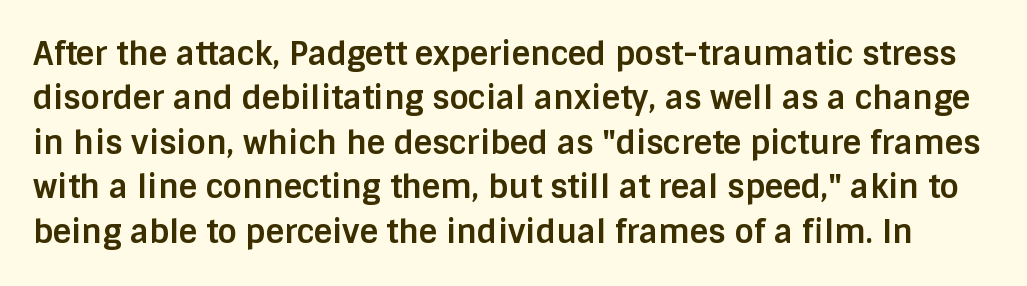
{"serif": "no", "italic": "no", "bold": "yes", "weight": "bold", "width": "normal", "stroke_contrast": "low", "x_height": "large", "monospaced": "no", "underline": "no", "line_spacing": "normal", "line_spacing_ratio": 1.39, "letter_spacing": "normal", "letter_spacing_em": 0.0, "glyph_px": 32}
